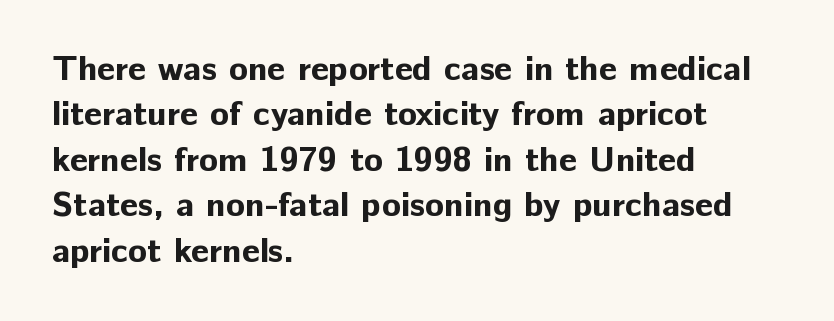
{"serif": "no", "italic": "no", "bold": "yes", "weight": "bold", "width": "normal", "stroke_contrast": "low", "x_height": "medium", "monospaced": "no", "underline": "no", "align": "left", "line_spacing": "normal", "line_spacing_ratio": 1.3, "letter_spacing": "normal", "letter_spacing_em": 0.0, "glyph_px": 35}
